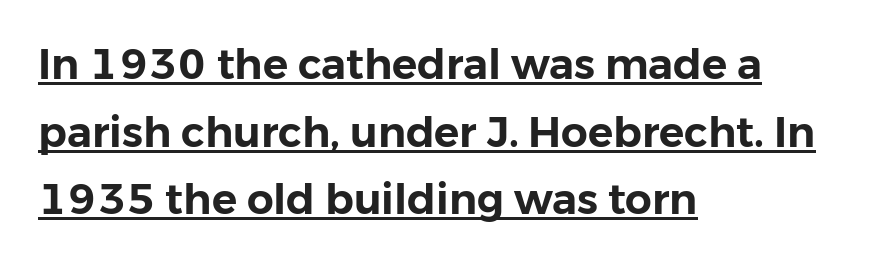
{"serif": "no", "italic": "no", "width": "normal", "stroke_contrast": "low", "x_height": "medium", "monospaced": "no", "underline": "yes", "align": "left", "line_spacing": "normal", "line_spacing_ratio": 1.61, "letter_spacing": "normal", "letter_spacing_em": 0.0, "glyph_px": 42}
